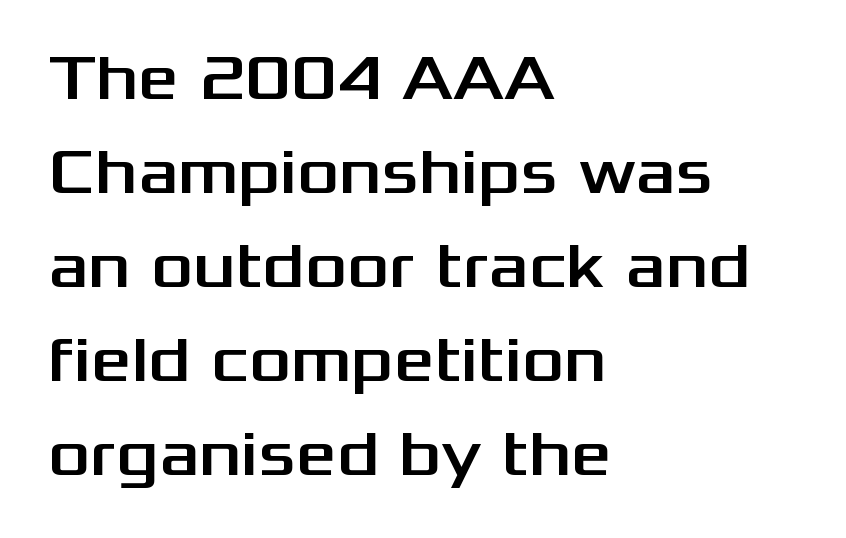
Q: Is the text italic (slanted)? A: No, it is upright.
Q: Is the typeface a serif or a sans-serif typeface? A: Sans-serif.
Q: Is the text underlined? A: No.
Q: How is the paragraph aligned? A: Left-aligned.
Q: Is the spacing between letters normal or unusually wide? A: Normal.
Q: Is the spacing between lines tight, normal or loose? A: Normal.
Q: Width (condensed, normal, or wide)? A: Wide.
Q: Stroke contrast? A: Medium.
Q: x-height? A: Medium.
Q: Monospaced? A: No.
